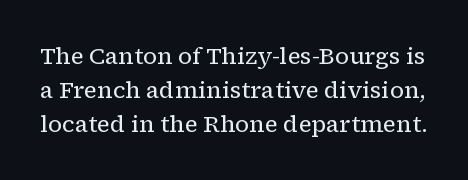
The letters stand upright; this is a roman face. On a weight scale, this lands at 450 or below. Any mark beneath the type? The region is blank. The letterforms sit shoulder to shoulder at normal distance. The rendering uses a moderate line-height, typical for paragraphs.
